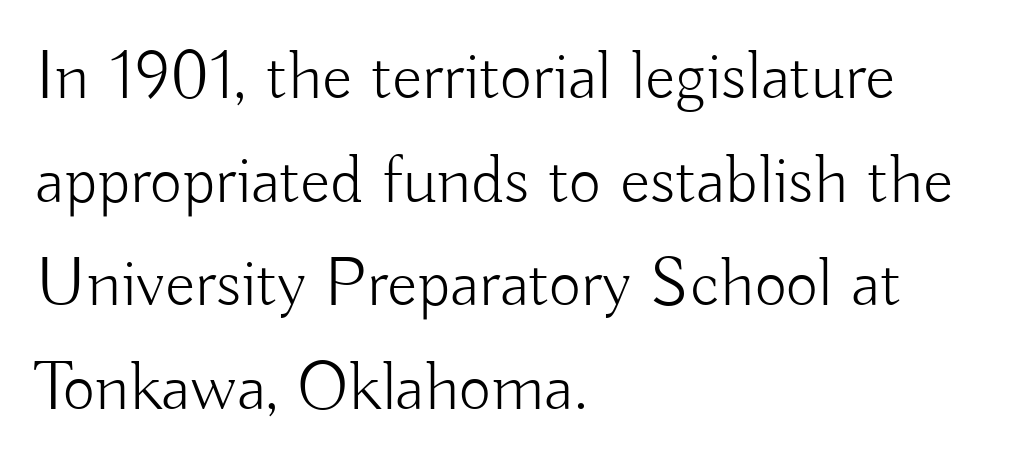
This rendering features lettering with no underline. No heavy texture on the line: the type isn't bold. The specimen reads as upright at a glance. The font family rendered here belongs to the sans-serif group. Caption: multi-line text, flush left, ragged right.
